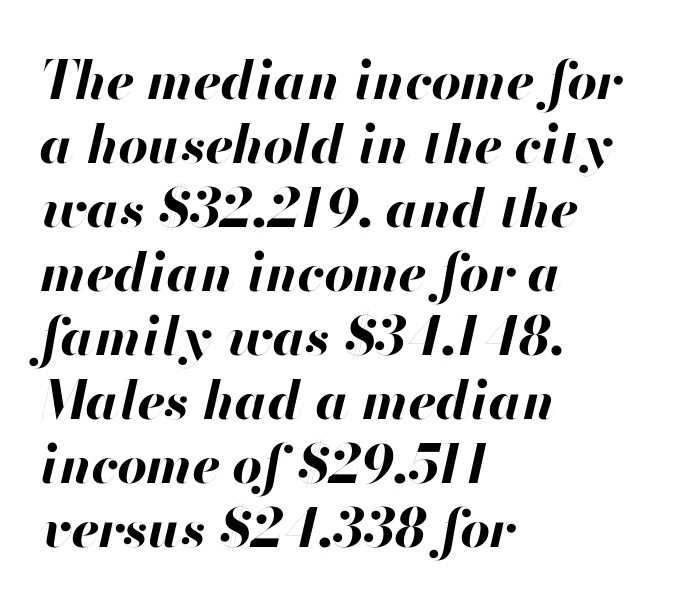
Q: Is the text bold? A: Yes.
Q: Is the text italic (slanted)? A: Yes, it leans right by about 13 degrees.
Q: Is the text underlined? A: No.
Q: How is the paragraph aligned? A: Left-aligned.
Q: Is the spacing between letters normal or unusually wide? A: Normal.
Q: Width (condensed, normal, or wide)? A: Normal.
Q: Stroke contrast? A: High.
Q: x-height? A: Small.
Q: Monospaced? A: No.
